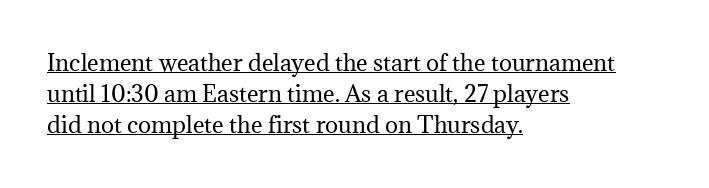
Casual observation: everything's shoved over to the left. Standard letterfit; no display-style spreading of the glyphs. Do the letters lean? They stand straight. If you measured baseline to baseline, you'd find a middling distance. Check the space under the baseline: a stroke is drawn there. The characters are drawn with everyday or finer stroke widths.
